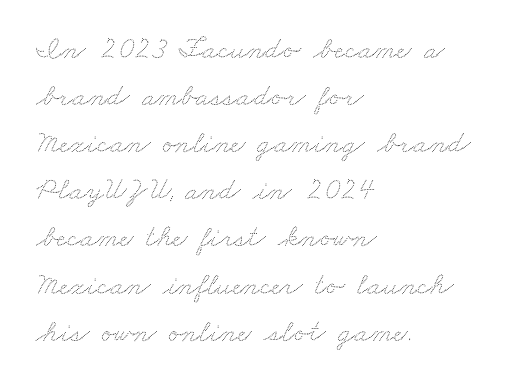
Q: Is the text underlined? A: No.
Q: How is the paragraph aligned? A: Left-aligned.
Q: Is the spacing between letters normal or unusually wide? A: Normal.
Q: Is the spacing between lines tight, normal or loose? A: Normal.
Q: Width (condensed, normal, or wide)? A: Wide.
Q: Stroke contrast? A: Low.
Q: x-height? A: Small.
Q: Monospaced? A: No.
